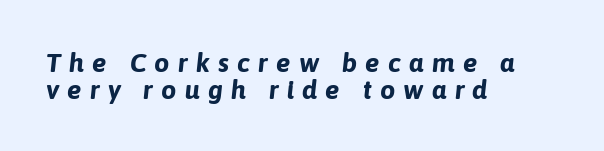
Whoever set this chose condensed vertical rhythm over breathing room. Layout note: lines flush left. Here the glyphs are tracked loosely, breaking word shapes into spaced letters. The specimen omits any rule beneath the text block's lines. Thick stems and heavy bowls — unmistakably bold.
